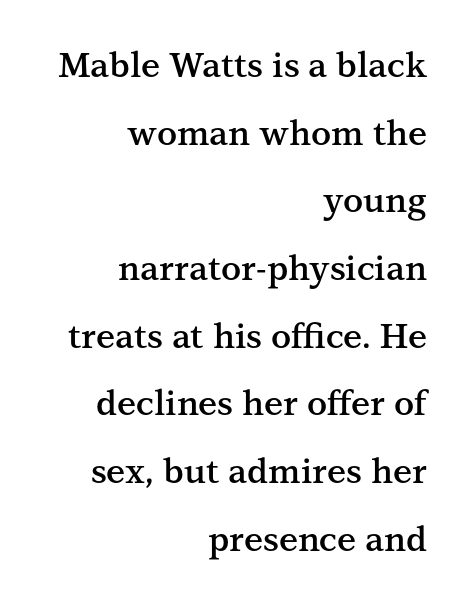
Semibold letterforms, between regular and bold. Posture: upright roman. Baseline-to-baseline distance is far greater than the letter height. Is this a sans? No — the strokes have serifs. Proportional: the letters do not fall into vertical columns.
